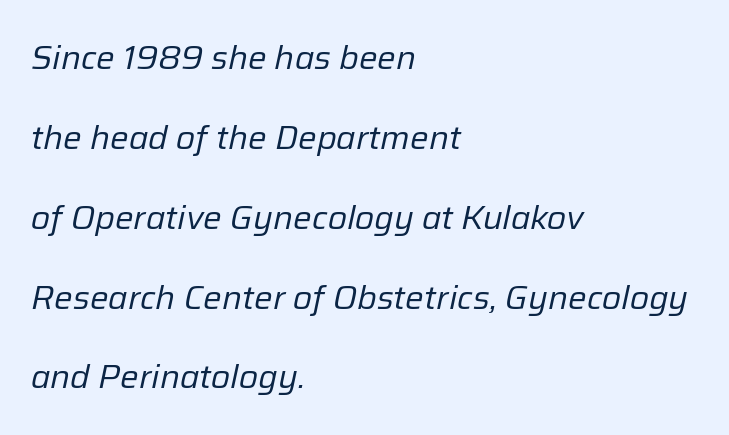
The lines are quadded left. Descenders are the only things crossing below the line. If you drew a line through each stem, it would be angled. Each stroke keeps to a modest, everyday thickness or less. Widely set lines give the paragraph a tall, airy silhouette.
